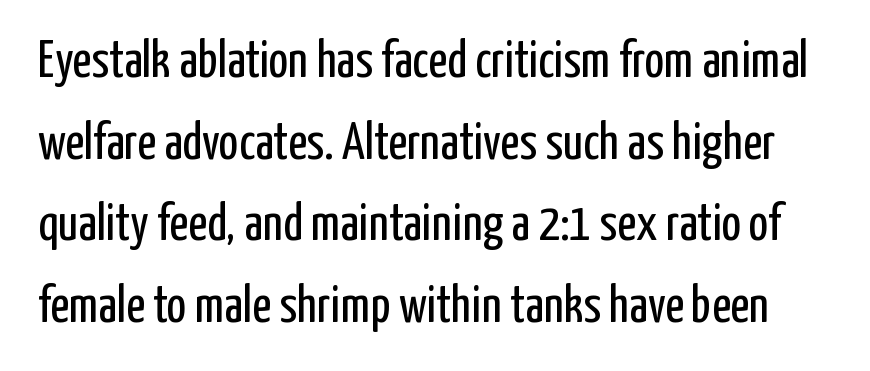
Q: Is the text bold? A: No.
Q: Is the text italic (slanted)? A: No, it is upright.
Q: Is the typeface a serif or a sans-serif typeface? A: Sans-serif.
Q: Is the text underlined? A: No.
Q: Is the spacing between letters normal or unusually wide? A: Normal.
Q: Is the spacing between lines tight, normal or loose? A: Normal.
Q: Width (condensed, normal, or wide)? A: Condensed.
Q: Stroke contrast? A: Low.
Q: x-height? A: Medium.
Q: Monospaced? A: No.
